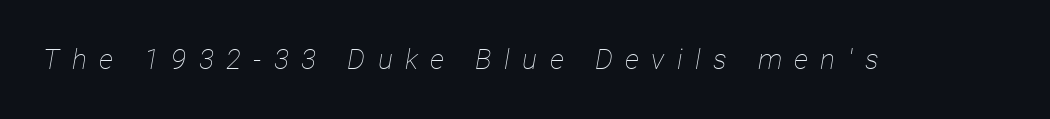
{"italic": "yes", "lean": "right", "slant_degrees": 12, "bold": "no", "weight": "thin", "width": "condensed", "stroke_contrast": "low", "x_height": "medium", "monospaced": "no", "underline": "no", "letter_spacing": "wide", "letter_spacing_em": 0.44, "glyph_px": 28}
